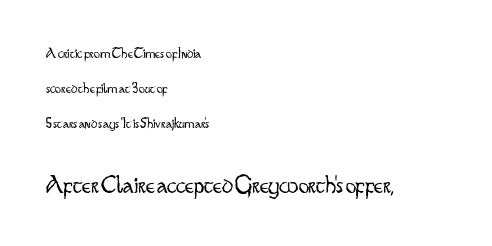
Beneath every word, the page is bare. In terms of leading, this rendering errs on the spacious side. The typeface has the unassuming heft of standard copy or less. Reading top to bottom, the characters get bigger at the block break. In terms of posture, this sample is upright. A typesetter would call this zero additional tracking.
